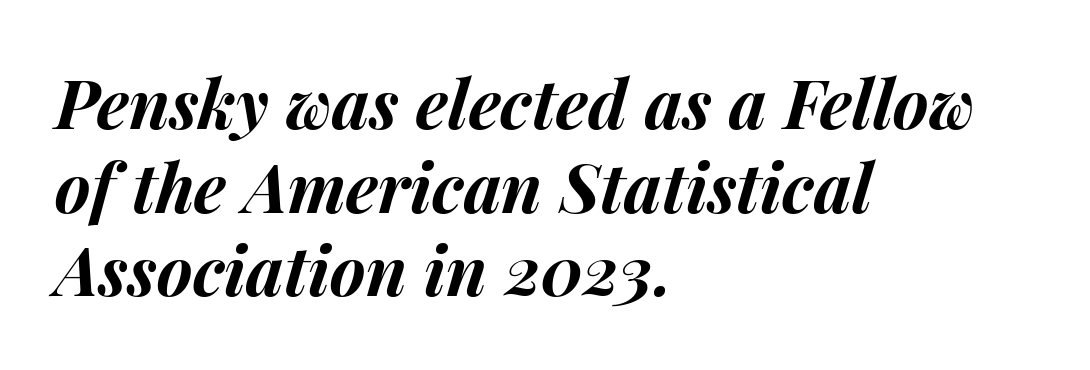
{"italic": "yes", "lean": "right", "slant_degrees": 15, "bold": "yes", "weight": "bold", "width": "normal", "stroke_contrast": "medium", "x_height": "medium", "monospaced": "no", "underline": "no", "align": "left", "line_spacing_ratio": 1.23, "letter_spacing": "normal", "letter_spacing_em": 0.0, "glyph_px": 68}
